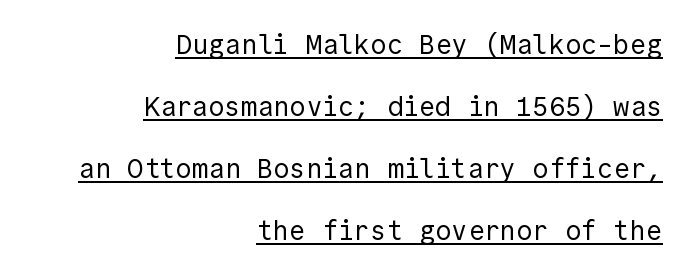
The image shows 27 px text type, upright; set right-aligned, loose line spacing (2.3x), normal letter spacing, underlined.
